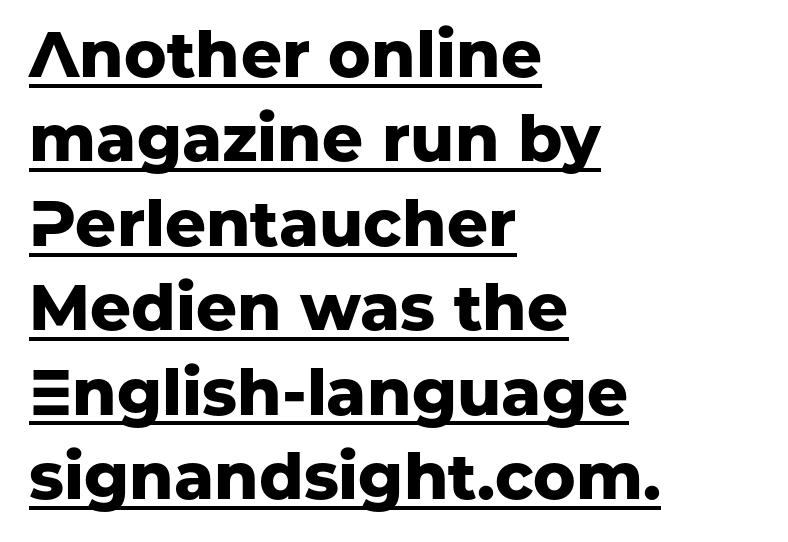
I'd call this a sans setting — the letters go barefoot. Each new line begins a customary step beneath the previous one. If you drew a line through each stem, it would be perfectly vertical. You can see a thin bar hugging the bottom of the glyphs. The rendering uses natural spacing where letterforms have individual widths.
